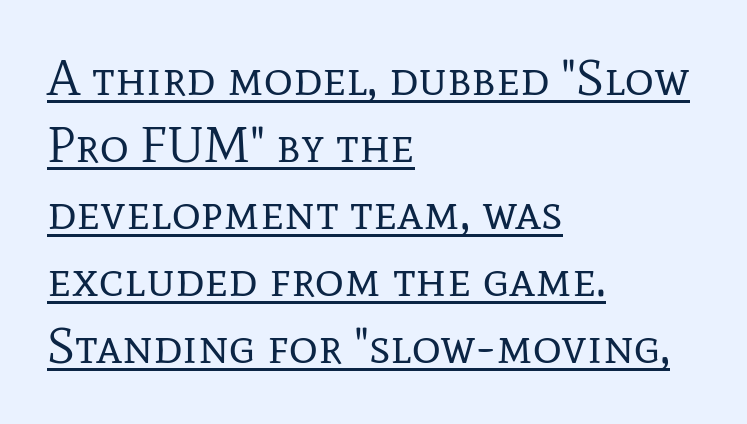
Q: Is the text bold? A: No.
Q: Is the text italic (slanted)? A: No, it is upright.
Q: Is the typeface a serif or a sans-serif typeface? A: Serif.
Q: Is the text underlined? A: Yes.
Q: How is the paragraph aligned? A: Left-aligned.
Q: Is the spacing between letters normal or unusually wide? A: Normal.
Q: Is the spacing between lines tight, normal or loose? A: Normal.
Q: Width (condensed, normal, or wide)? A: Normal.
Q: Stroke contrast? A: Low.
Q: x-height? A: Medium.
Q: Monospaced? A: No.
